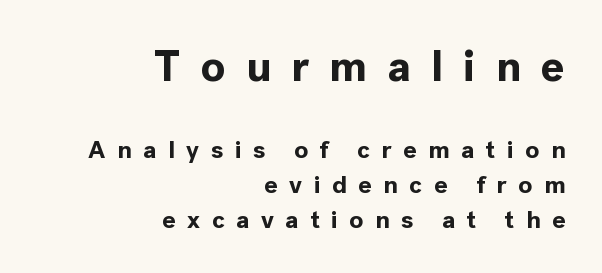
Q: Is the text bold? A: Yes.
Q: Is the text italic (slanted)? A: No, it is upright.
Q: Is the typeface a serif or a sans-serif typeface? A: Sans-serif.
Q: Is the text underlined? A: No.
Q: How is the paragraph aligned? A: Right-aligned.
Q: Is the spacing between letters normal or unusually wide? A: Unusually wide.
Q: Is the spacing between lines tight, normal or loose? A: Normal.
Q: Which block of text is set in a larger size, the first (top) or the second (bottom)? A: The first (top) one.
Q: Width (condensed, normal, or wide)? A: Normal.
Q: x-height? A: Medium.
Q: Monospaced? A: No.
